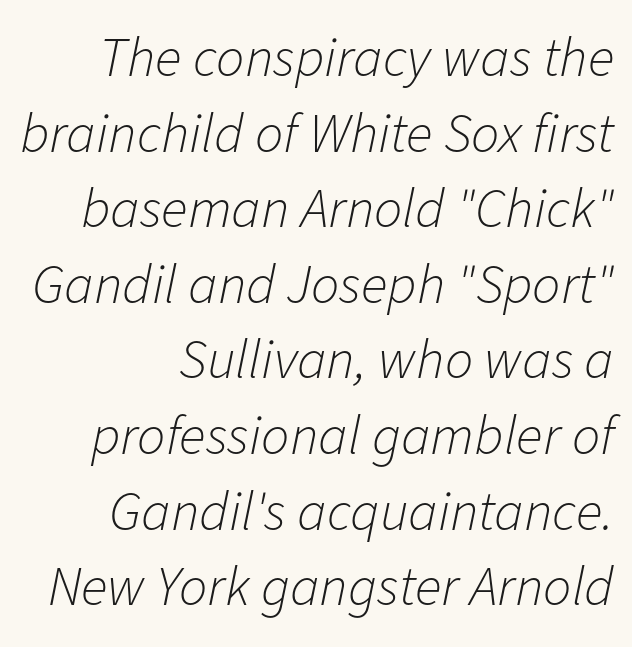
Q: Is the text bold? A: No.
Q: Is the text italic (slanted)? A: Yes, it leans right by about 11 degrees.
Q: Is the text underlined? A: No.
Q: How is the paragraph aligned? A: Right-aligned.
Q: Is the spacing between letters normal or unusually wide? A: Normal.
Q: Is the spacing between lines tight, normal or loose? A: Normal.
Q: Width (condensed, normal, or wide)? A: Normal.
Q: Stroke contrast? A: Low.
Q: x-height? A: Medium.
Q: Monospaced? A: No.
